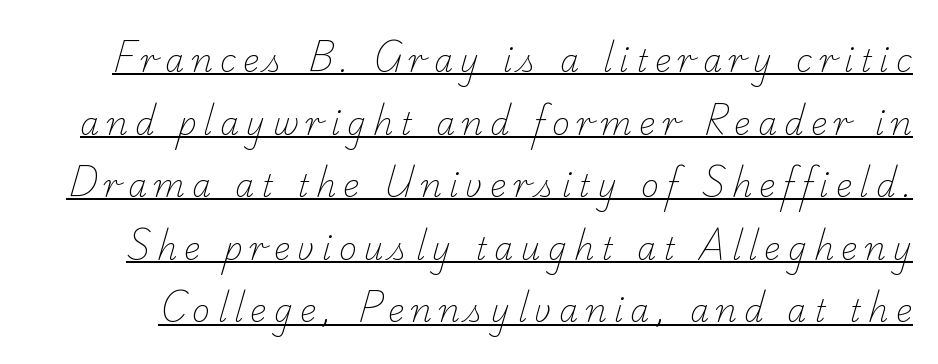
Q: Is the text bold? A: No.
Q: Is the typeface a serif or a sans-serif typeface? A: Serif.
Q: Is the text underlined? A: Yes.
Q: Is the spacing between letters normal or unusually wide? A: Unusually wide.
Q: Is the spacing between lines tight, normal or loose? A: Loose.
Q: Width (condensed, normal, or wide)? A: Normal.
Q: Stroke contrast? A: Low.
Q: x-height? A: Small.
Q: Monospaced? A: No.
